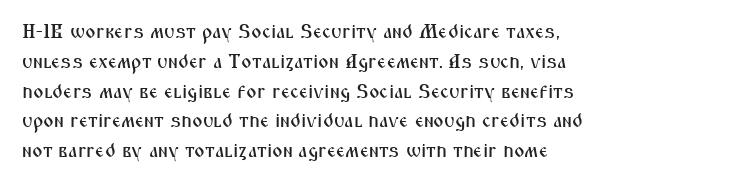
The image shows 20 px text type, upright; set left-aligned, normal line spacing (1.49x), normal letter spacing, not underlined.
